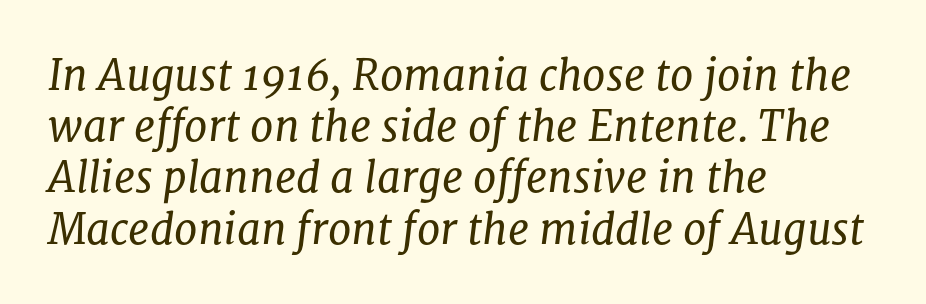
{"serif": "yes", "italic": "yes", "lean": "right", "slant_degrees": 8, "bold": "no", "weight": "regular", "width": "normal", "stroke_contrast": "low", "x_height": "medium", "monospaced": "no", "underline": "no", "align": "left", "line_spacing_ratio": 1.22, "letter_spacing": "normal", "letter_spacing_em": 0.0, "glyph_px": 42}
